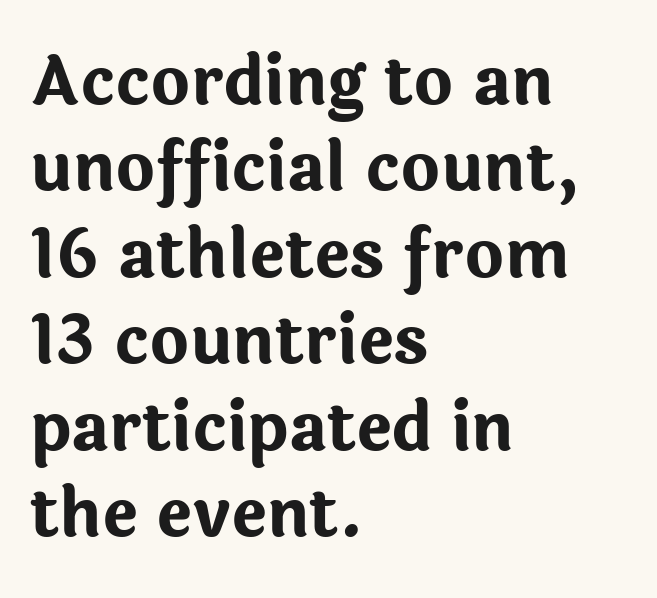
The image shows 67 px bold sans-serif type, upright; set left-aligned, normal line spacing (1.29x), normal letter spacing, not underlined; low stroke contrast and a medium x-height.
